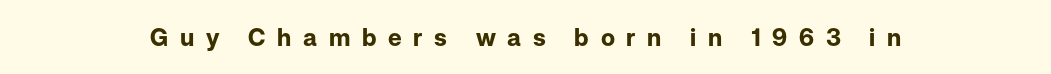
Q: Is the text bold? A: Yes.
Q: Is the text italic (slanted)? A: No, it is upright.
Q: Is the text underlined? A: No.
Q: How is the paragraph aligned? A: Centered.
Q: Is the spacing between letters normal or unusually wide? A: Unusually wide.
